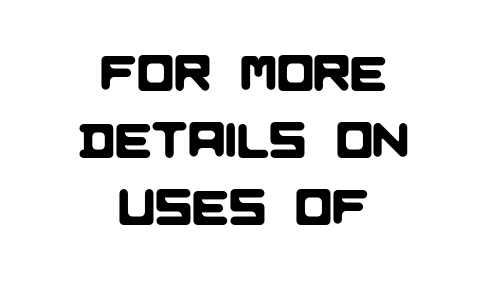
Is this a fixed-width face? No — the glyphs have proportional, varying widths. The zone under the glyphs is completely vacant. Casual observation: everything's sitting right in the middle. Does the type have serifs? No, each stem ends abruptly.
